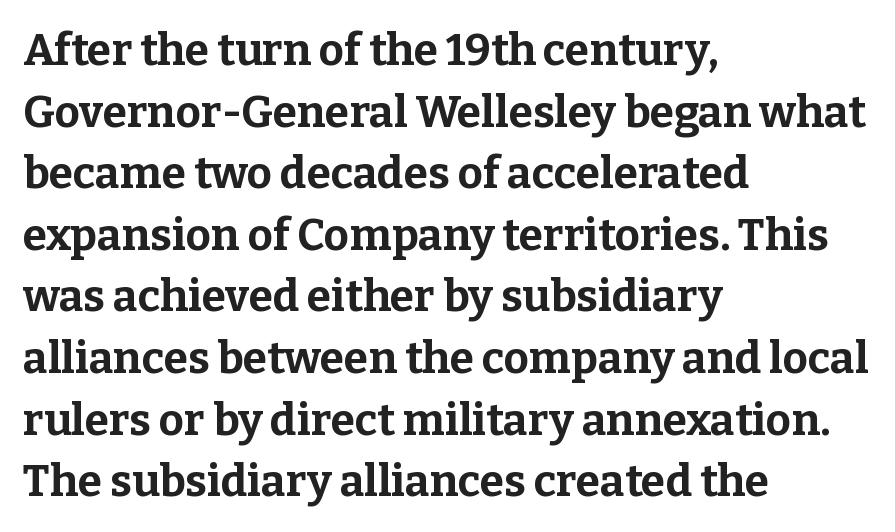
Q: Is the text bold? A: Yes.
Q: Is the text italic (slanted)? A: No, it is upright.
Q: Is the typeface a serif or a sans-serif typeface? A: Serif.
Q: Is the text underlined? A: No.
Q: How is the paragraph aligned? A: Left-aligned.
Q: Is the spacing between letters normal or unusually wide? A: Normal.
Q: Is the spacing between lines tight, normal or loose? A: Normal.
Q: Width (condensed, normal, or wide)? A: Normal.
Q: Stroke contrast? A: Low.
Q: x-height? A: Medium.
Q: Monospaced? A: No.
